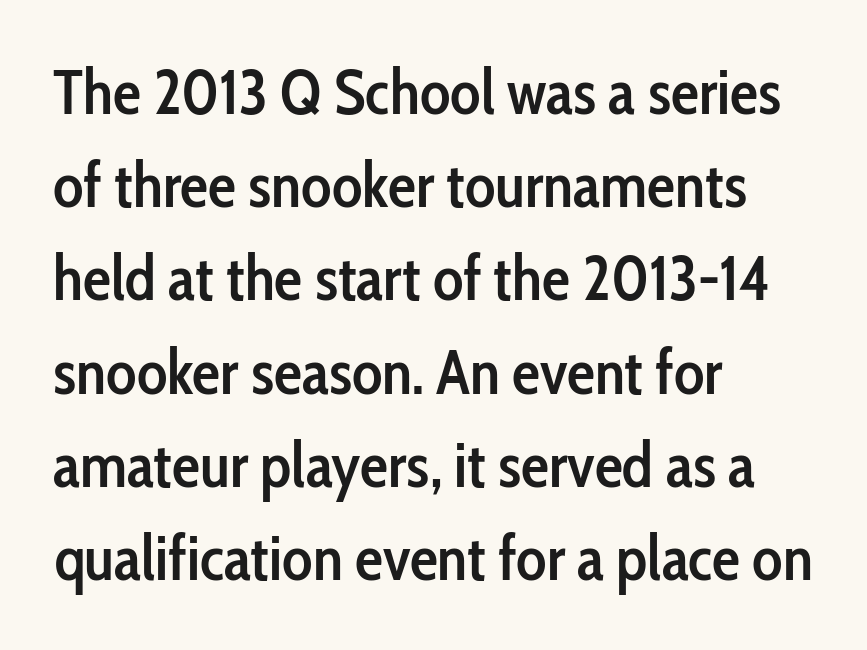
Beneath every word, the page is bare. Unlike italic type, these characters show no tilt at all. The characters look somewhat weighty, a semibold short of true bold. Caption: multi-line text, flush left, ragged right. Default kerning and tracking; the words read as compact shapes.
